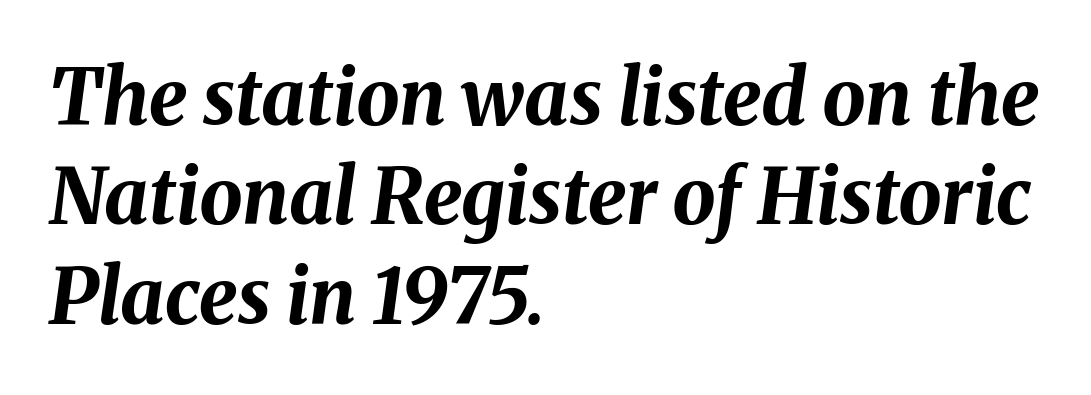
{"italic": "yes", "lean": "right", "slant_degrees": 8, "bold": "yes", "weight": "bold", "width": "normal", "stroke_contrast": "medium", "x_height": "medium", "monospaced": "no", "underline": "no", "align": "left", "line_spacing": "normal", "line_spacing_ratio": 1.29, "letter_spacing": "normal", "letter_spacing_em": 0.0, "glyph_px": 77}
